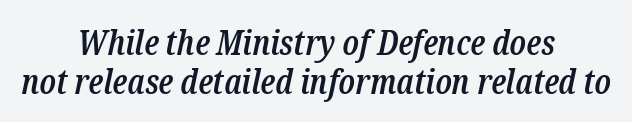
Q: Is the text bold? A: Semi-bold.
Q: Is the text italic (slanted)? A: Yes, it leans right by about 12 degrees.
Q: Is the typeface a serif or a sans-serif typeface? A: Serif.
Q: Is the text underlined? A: No.
Q: How is the paragraph aligned? A: Centered.
Q: Is the spacing between letters normal or unusually wide? A: Normal.
Q: Is the spacing between lines tight, normal or loose? A: Tight.
Q: Width (condensed, normal, or wide)? A: Condensed.
Q: Stroke contrast? A: Low.
Q: x-height? A: Medium.
Q: Monospaced? A: No.
